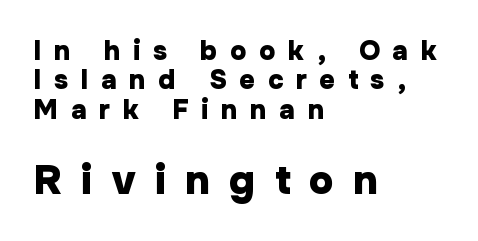
Are there feet on the stems? There aren't — it's a sans. Do the characters align in a grid? No, the font is proportional. The horizontal fit of the characters is loose and conspicuously gappy. Underlining? Definitely not there. Does the lettering tilt? It doesn't — this is upright.
